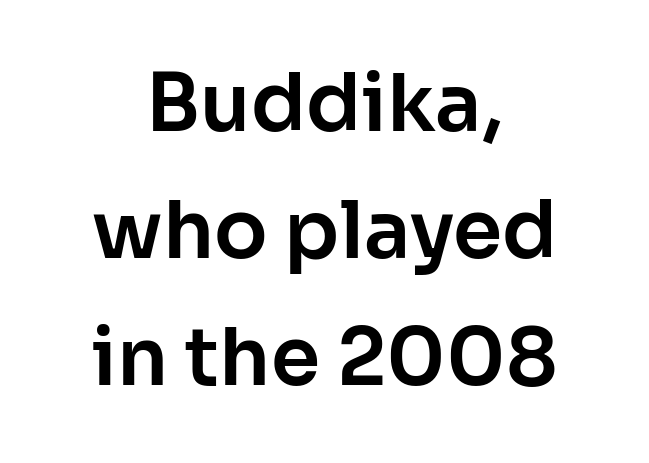
{"serif": "no", "italic": "no", "width": "normal", "stroke_contrast": "low", "x_height": "medium", "monospaced": "no", "underline": "no", "align": "center", "line_spacing": "normal", "line_spacing_ratio": 1.61, "letter_spacing": "normal", "letter_spacing_em": 0.0, "glyph_px": 79}
